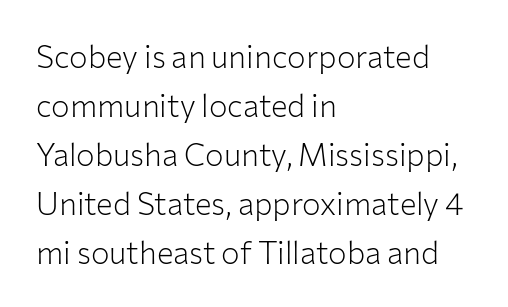
{"serif": "no", "italic": "no", "bold": "no", "weight": "light", "width": "normal", "stroke_contrast": "low", "x_height": "medium", "monospaced": "no", "underline": "no", "align": "left", "line_spacing": "normal", "line_spacing_ratio": 1.58, "letter_spacing": "normal", "letter_spacing_em": 0.0, "glyph_px": 31}
